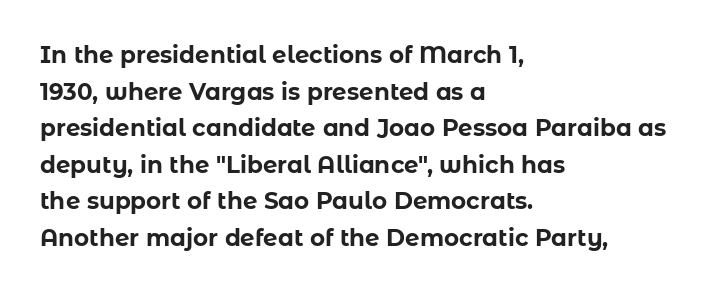
{"italic": "no", "bold": "yes", "underline": "no", "align": "left", "line_spacing": "normal", "line_spacing_ratio": 1.59, "letter_spacing": "normal", "letter_spacing_em": 0.0, "glyph_px": 23}
